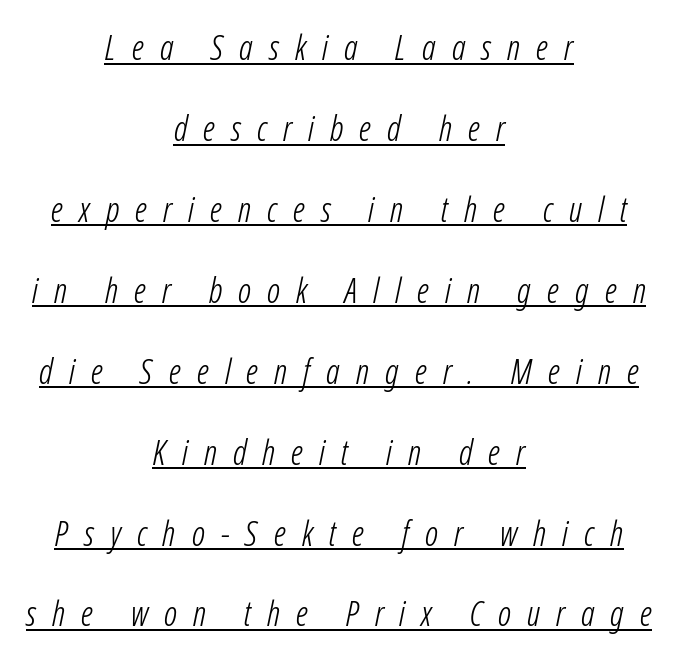
Glyph-to-glyph distance is far greater than everyday printed text. The face used here has a pronounced slope to its letters. Varying glyph widths throughout — classic text-font behaviour. The vertical gap from one line to the next is large. The lines in this sample share a center point and differ in where they start and stop. Weight class: somewhere from thin through regular.
